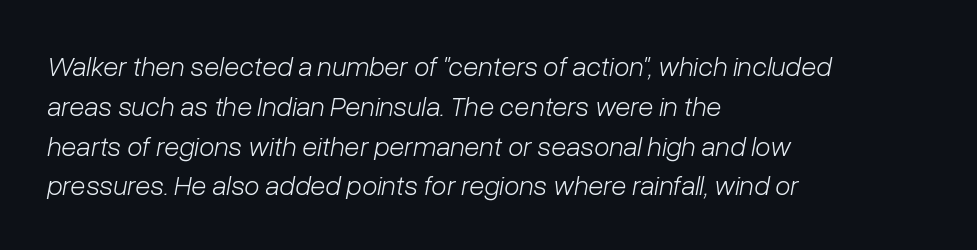
The whole block is typeset with a tilt. The typesetting does not lean heavy: it is not bold. A typesetter would call this zero additional tracking. Baseline-to-baseline distance is the conventional proportion of letter height.
